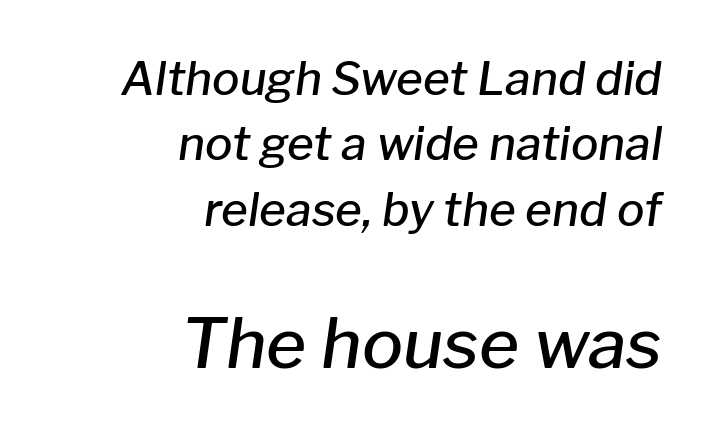
The image shows 69 px semibold type, italic (leaning right); set right-aligned, normal line spacing (1.42x), normal letter spacing, not underlined; the second (bottom) block is 1.5x larger; low stroke contrast and a medium x-height.
